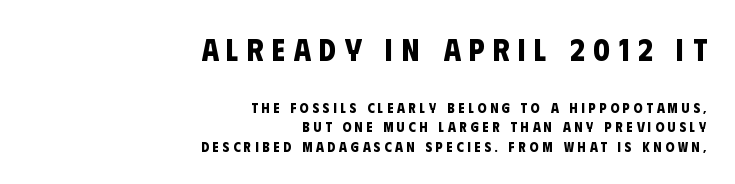
Is this a fixed-width face? No — the glyphs have proportional, varying widths. This sample is right-justified, so line beginnings fall wherever the words allow. What stands out about the letter spacing? Its width — letters are far apart. A full-strength bold gives these letters their thick strokes. The designer left line spacing at the default. The characters display no serif detailing; their extremities are plain.
